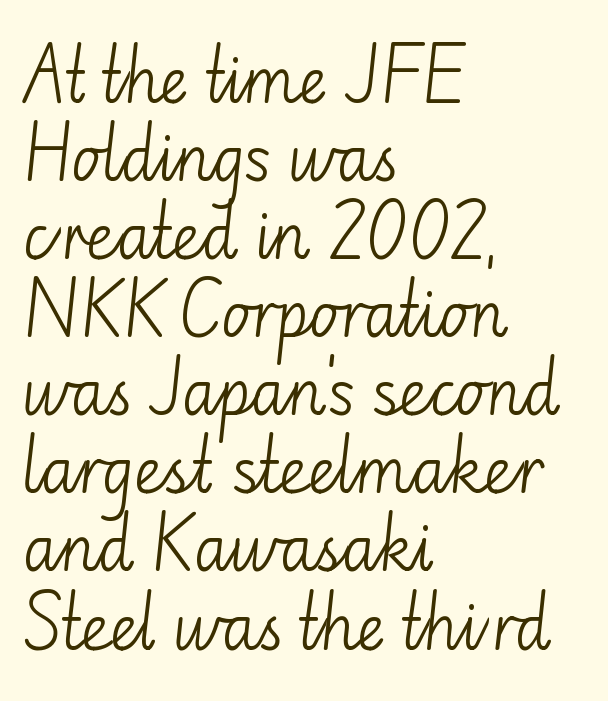
The string is rendered with underlining switched off. Each letter keeps its own natural width here, so spacing adapts to shape. The passage shown has conventional tracking throughout.
